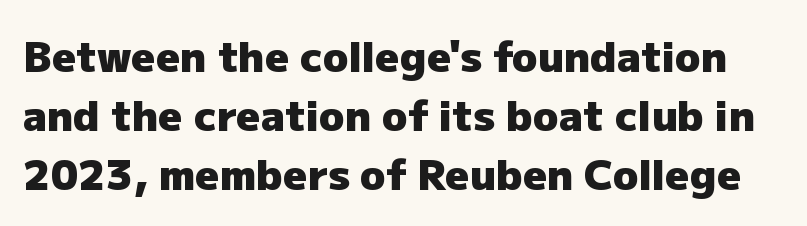
Q: Is the text bold? A: Yes.
Q: Is the text italic (slanted)? A: No, it is upright.
Q: Is the typeface a serif or a sans-serif typeface? A: Sans-serif.
Q: Is the text underlined? A: No.
Q: Is the spacing between letters normal or unusually wide? A: Normal.
Q: Is the spacing between lines tight, normal or loose? A: Normal.
Q: Width (condensed, normal, or wide)? A: Normal.
Q: Stroke contrast? A: Low.
Q: x-height? A: Medium.
Q: Monospaced? A: No.
